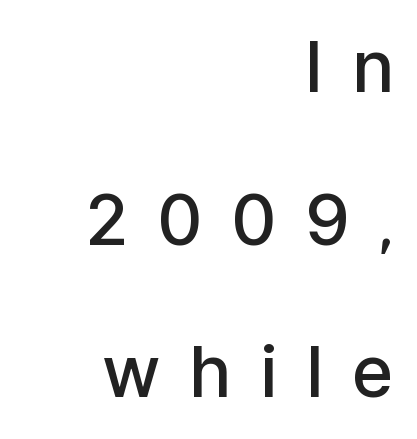
Q: Is the text bold? A: Semi-bold.
Q: Is the text italic (slanted)? A: No, it is upright.
Q: Is the typeface a serif or a sans-serif typeface? A: Sans-serif.
Q: Is the text underlined? A: No.
Q: How is the paragraph aligned? A: Right-aligned.
Q: Is the spacing between letters normal or unusually wide? A: Unusually wide.
Q: Is the spacing between lines tight, normal or loose? A: Loose.
Q: Width (condensed, normal, or wide)? A: Normal.
Q: Stroke contrast? A: Low.
Q: x-height? A: Medium.
Q: Monospaced? A: No.
